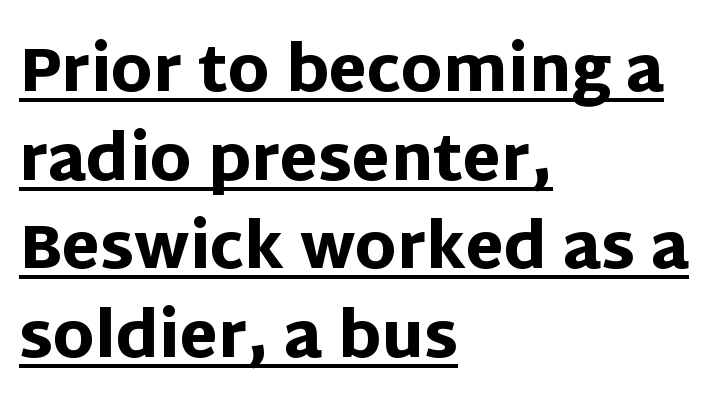
Q: Is the text bold? A: Yes.
Q: Is the text italic (slanted)? A: No, it is upright.
Q: Is the typeface a serif or a sans-serif typeface? A: Sans-serif.
Q: Is the text underlined? A: Yes.
Q: How is the paragraph aligned? A: Left-aligned.
Q: Is the spacing between letters normal or unusually wide? A: Normal.
Q: Is the spacing between lines tight, normal or loose? A: Normal.
Q: Width (condensed, normal, or wide)? A: Normal.
Q: Stroke contrast? A: Low.
Q: x-height? A: Large.
Q: Monospaced? A: No.
